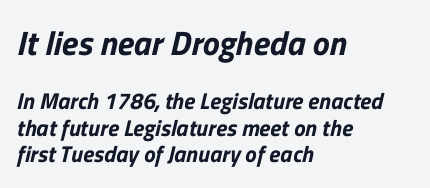
The horizontal fit of the characters is conventional and even. The rendering shrinks the type as you move from the upper chunk to the lower. This sample is left-justified, so line endings fall wherever the words run out. The strip under each line holds only bare page. Closely set lines give the paragraph a compact silhouette.
